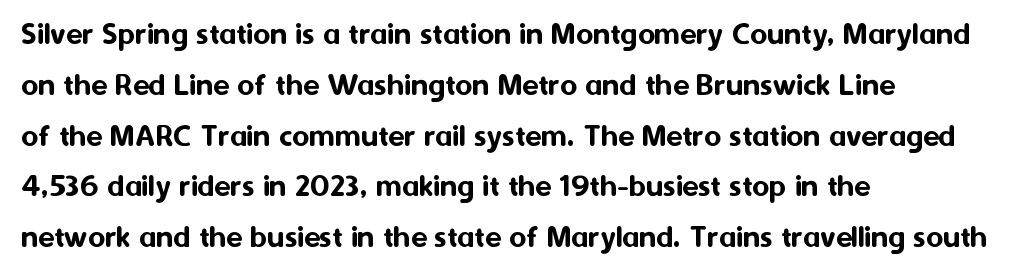
The image shows 33 px sans-serif type, upright; set left-aligned, normal line spacing (1.54x), normal letter spacing, not underlined; medium stroke contrast and a medium x-height.
